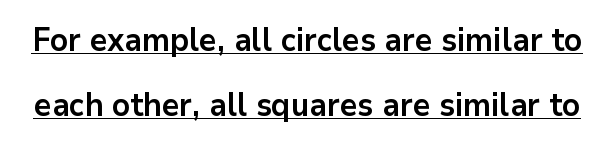
Q: Is the text bold? A: Yes.
Q: Is the text italic (slanted)? A: No, it is upright.
Q: Is the typeface a serif or a sans-serif typeface? A: Sans-serif.
Q: Is the text underlined? A: Yes.
Q: Is the spacing between letters normal or unusually wide? A: Normal.
Q: Is the spacing between lines tight, normal or loose? A: Loose.
Q: Width (condensed, normal, or wide)? A: Normal.
Q: Stroke contrast? A: Low.
Q: x-height? A: Medium.
Q: Monospaced? A: No.
